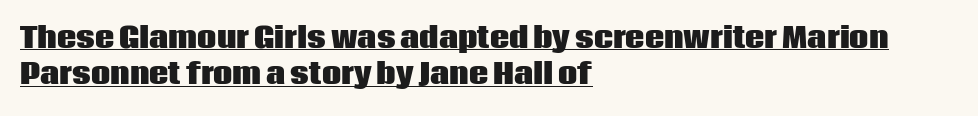
Q: Is the text bold? A: Yes.
Q: Is the text italic (slanted)? A: No, it is upright.
Q: Is the text underlined? A: Yes.
Q: How is the paragraph aligned? A: Left-aligned.
Q: Is the spacing between letters normal or unusually wide? A: Normal.
Q: Is the spacing between lines tight, normal or loose? A: Normal.
